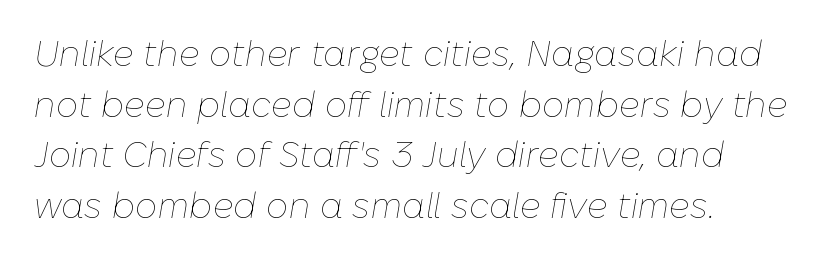
{"italic": "yes", "lean": "right", "slant_degrees": 10, "bold": "no", "weight": "thin", "width": "normal", "stroke_contrast": "low", "x_height": "medium", "monospaced": "no", "underline": "no", "align": "left", "line_spacing": "normal", "line_spacing_ratio": 1.45, "letter_spacing": "normal", "letter_spacing_em": 0.0, "glyph_px": 35}
